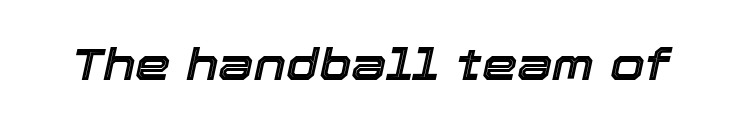
Q: Is the text italic (slanted)? A: Yes, it leans right by about 12 degrees.
Q: Is the text underlined? A: No.
Q: Is the spacing between letters normal or unusually wide? A: Normal.
Q: Width (condensed, normal, or wide)? A: Normal.
Q: x-height? A: Medium.
Q: Monospaced? A: No.
